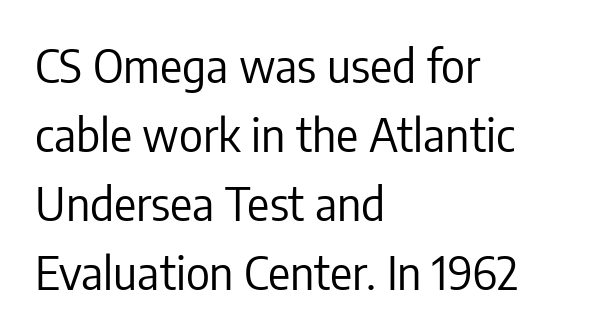
{"serif": "no", "italic": "no", "bold": "no", "weight": "regular", "width": "condensed", "stroke_contrast": "low", "x_height": "medium", "monospaced": "no", "underline": "no", "align": "left", "line_spacing": "normal", "line_spacing_ratio": 1.5, "letter_spacing": "normal", "letter_spacing_em": 0.0, "glyph_px": 46}
